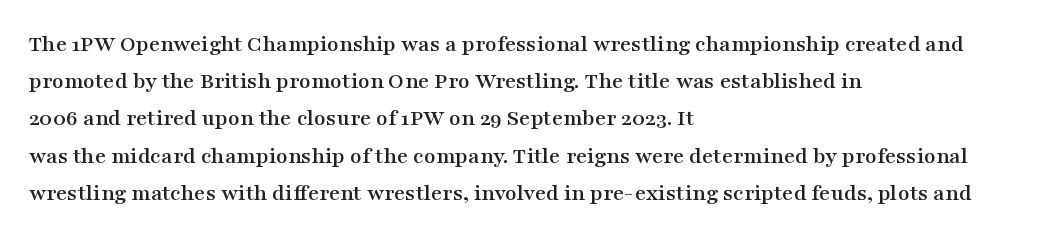
{"italic": "no", "underline": "no", "align": "left", "line_spacing": "normal", "line_spacing_ratio": 1.55, "letter_spacing": "normal", "letter_spacing_em": 0.0, "glyph_px": 24}
